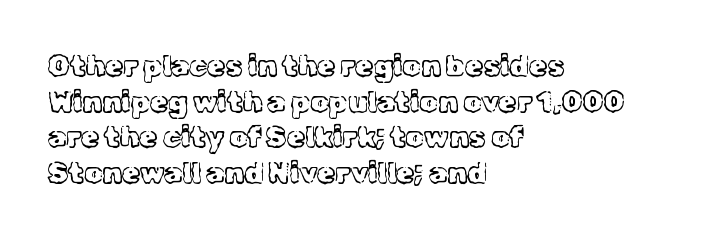
Q: Is the text bold? A: No.
Q: Is the text italic (slanted)? A: No, it is upright.
Q: Is the typeface a serif or a sans-serif typeface? A: Serif.
Q: Is the text underlined? A: No.
Q: How is the paragraph aligned? A: Left-aligned.
Q: Is the spacing between letters normal or unusually wide? A: Normal.
Q: Width (condensed, normal, or wide)? A: Normal.
Q: x-height? A: Medium.
Q: Monospaced? A: No.
